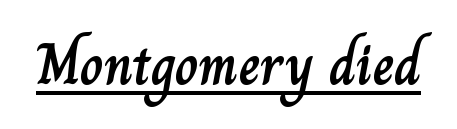
A baseline rule has been typeset under these characters. The type is set solid horizontally, with unmodified tracking. These lines are rendered in a variable-pitch font.
